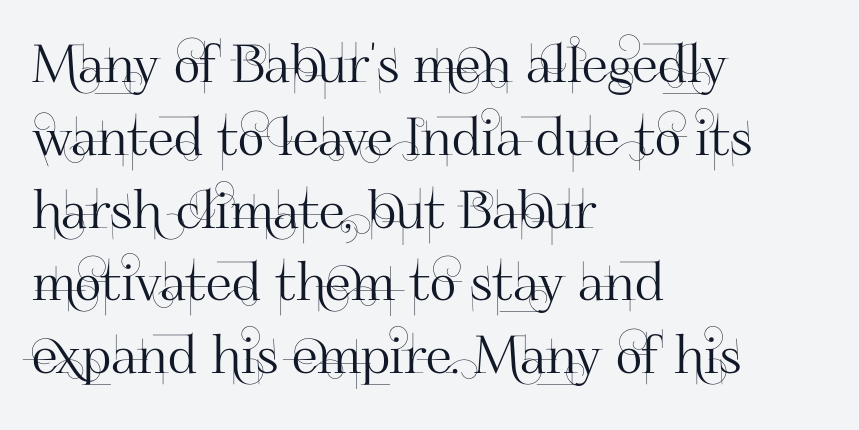
Q: Is the text italic (slanted)? A: No, it is upright.
Q: Is the typeface a serif or a sans-serif typeface? A: Sans-serif.
Q: Is the text underlined? A: No.
Q: How is the paragraph aligned? A: Left-aligned.
Q: Is the spacing between letters normal or unusually wide? A: Normal.
Q: Is the spacing between lines tight, normal or loose? A: Normal.
Q: Width (condensed, normal, or wide)? A: Normal.
Q: Stroke contrast? A: High.
Q: x-height? A: Small.
Q: Monospaced? A: No.
